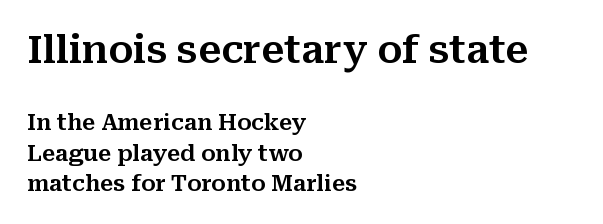
{"serif": "yes", "italic": "no", "width": "normal", "stroke_contrast": "medium", "x_height": "medium", "monospaced": "no", "underline": "no", "align": "left", "line_spacing": "normal", "line_spacing_ratio": 1.37, "letter_spacing": "normal", "letter_spacing_em": 0.0, "larger_block": "first", "size_ratio": 1.73, "glyph_px": 38}
